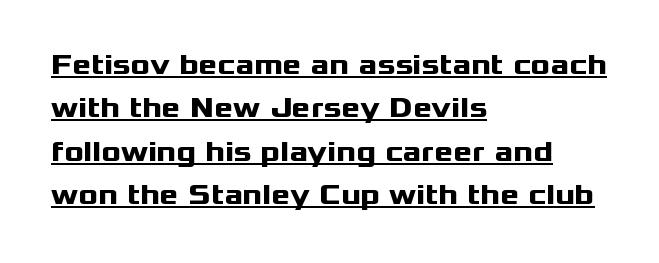
Q: Is the text bold? A: Yes.
Q: Is the text italic (slanted)? A: No, it is upright.
Q: Is the typeface a serif or a sans-serif typeface? A: Sans-serif.
Q: Is the text underlined? A: Yes.
Q: How is the paragraph aligned? A: Left-aligned.
Q: Is the spacing between letters normal or unusually wide? A: Normal.
Q: Is the spacing between lines tight, normal or loose? A: Normal.
Q: Width (condensed, normal, or wide)? A: Wide.
Q: Stroke contrast? A: Medium.
Q: x-height? A: Medium.
Q: Monospaced? A: No.
